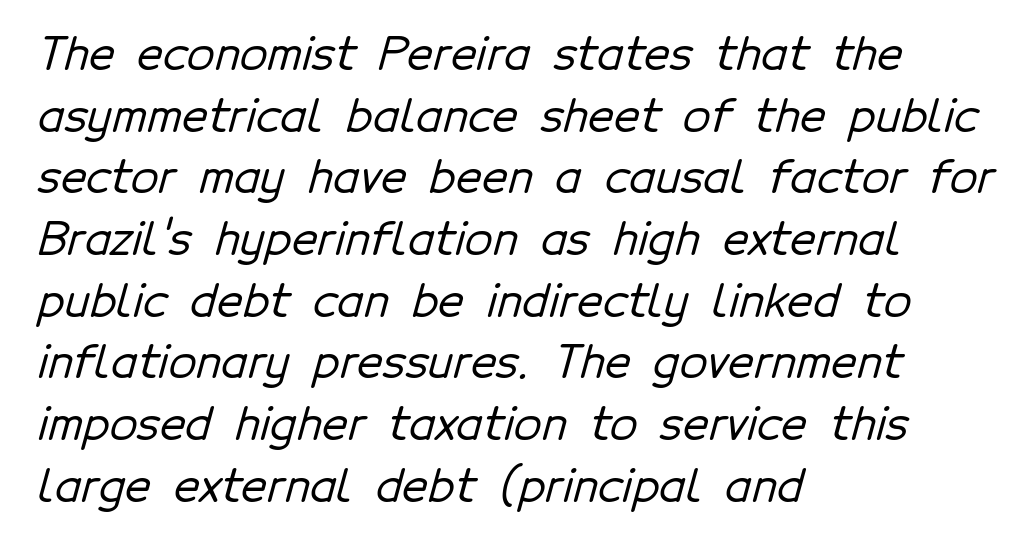
Any mark beneath the type? The region is blank. Which margin do the lines hug? The left one — the right edge is uneven. This sample has the flowing, uneven cadence of proportional lettering. Interline gaps are of average width in this sample. Students, note that the glyphs here touch the page at normal intervals.
